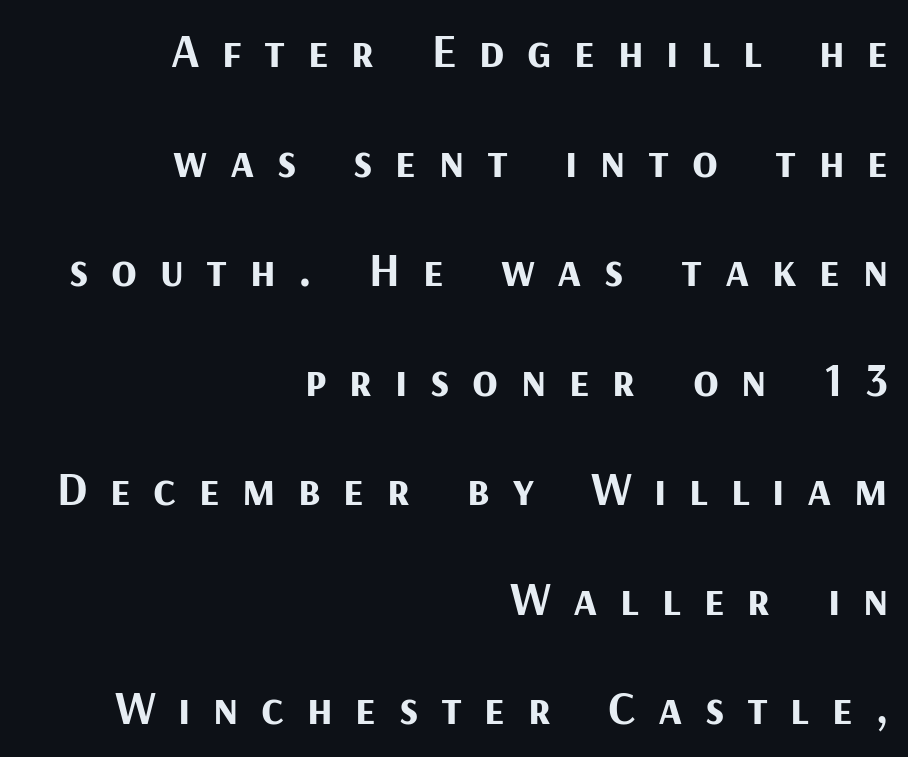
Q: Is the text bold? A: Yes.
Q: Is the text italic (slanted)? A: No, it is upright.
Q: Is the typeface a serif or a sans-serif typeface? A: Sans-serif.
Q: Is the text underlined? A: No.
Q: How is the paragraph aligned? A: Right-aligned.
Q: Is the spacing between letters normal or unusually wide? A: Unusually wide.
Q: Is the spacing between lines tight, normal or loose? A: Loose.
Q: Width (condensed, normal, or wide)? A: Normal.
Q: Stroke contrast? A: Medium.
Q: x-height? A: Medium.
Q: Monospaced? A: No.
